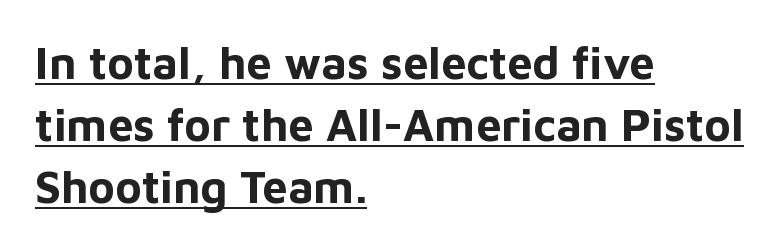
Q: Is the text bold? A: Yes.
Q: Is the text italic (slanted)? A: No, it is upright.
Q: Is the typeface a serif or a sans-serif typeface? A: Sans-serif.
Q: Is the text underlined? A: Yes.
Q: How is the paragraph aligned? A: Left-aligned.
Q: Is the spacing between letters normal or unusually wide? A: Normal.
Q: Is the spacing between lines tight, normal or loose? A: Normal.
Q: Width (condensed, normal, or wide)? A: Normal.
Q: Stroke contrast? A: Low.
Q: x-height? A: Medium.
Q: Monospaced? A: No.
